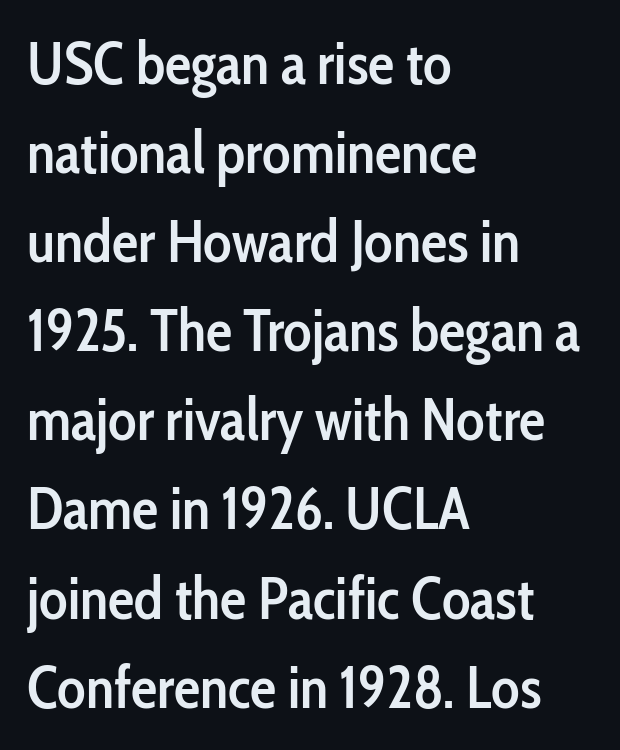
Q: Is the text bold? A: Semi-bold.
Q: Is the text italic (slanted)? A: No, it is upright.
Q: Is the typeface a serif or a sans-serif typeface? A: Sans-serif.
Q: Is the text underlined? A: No.
Q: How is the paragraph aligned? A: Left-aligned.
Q: Is the spacing between letters normal or unusually wide? A: Normal.
Q: Is the spacing between lines tight, normal or loose? A: Normal.
Q: Width (condensed, normal, or wide)? A: Condensed.
Q: Stroke contrast? A: Low.
Q: x-height? A: Medium.
Q: Monospaced? A: No.
